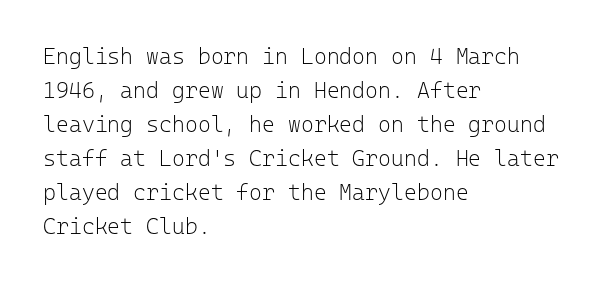
{"italic": "no", "bold": "no", "underline": "no", "align": "left", "line_spacing": "normal", "line_spacing_ratio": 1.55, "letter_spacing": "normal", "letter_spacing_em": 0.0, "glyph_px": 22}
